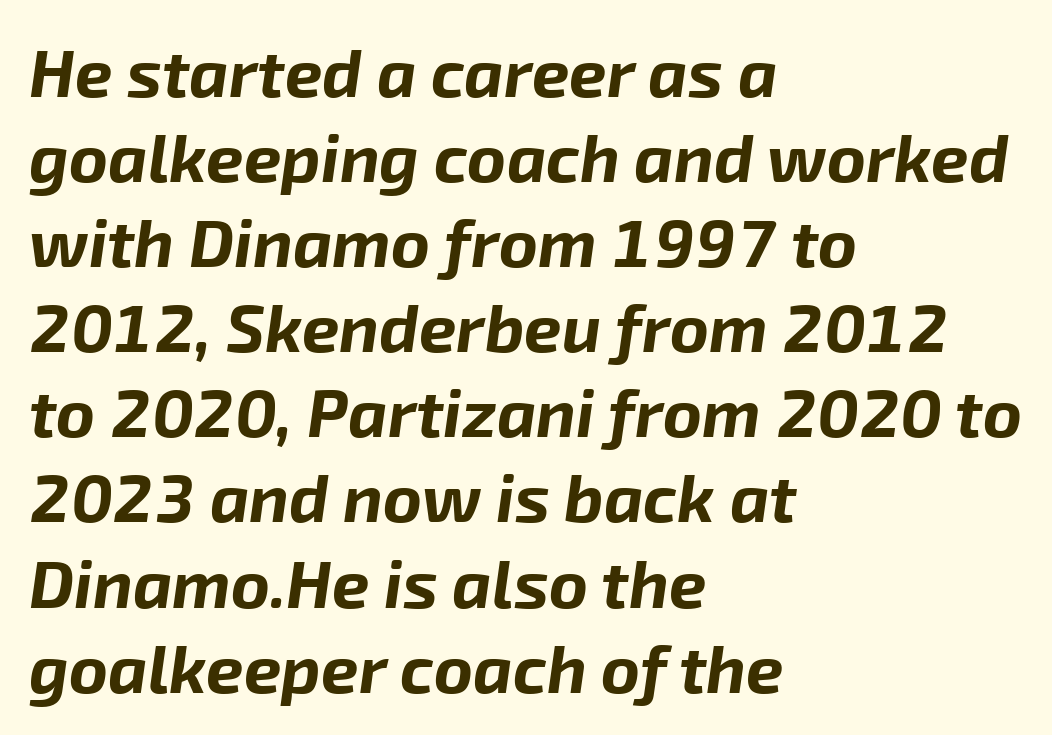
Q: Is the text bold? A: Yes.
Q: Is the text italic (slanted)? A: Yes, it leans right by about 8 degrees.
Q: Is the text underlined? A: No.
Q: How is the paragraph aligned? A: Left-aligned.
Q: Is the spacing between letters normal or unusually wide? A: Normal.
Q: Is the spacing between lines tight, normal or loose? A: Normal.
Q: Width (condensed, normal, or wide)? A: Normal.
Q: Stroke contrast? A: Low.
Q: x-height? A: Medium.
Q: Monospaced? A: No.
